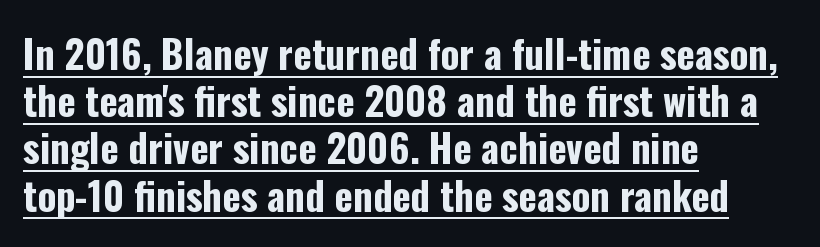
Q: Is the text bold? A: Yes.
Q: Is the text italic (slanted)? A: No, it is upright.
Q: Is the typeface a serif or a sans-serif typeface? A: Sans-serif.
Q: Is the text underlined? A: Yes.
Q: How is the paragraph aligned? A: Left-aligned.
Q: Is the spacing between letters normal or unusually wide? A: Normal.
Q: Width (condensed, normal, or wide)? A: Condensed.
Q: Stroke contrast? A: Low.
Q: x-height? A: Medium.
Q: Monospaced? A: No.
